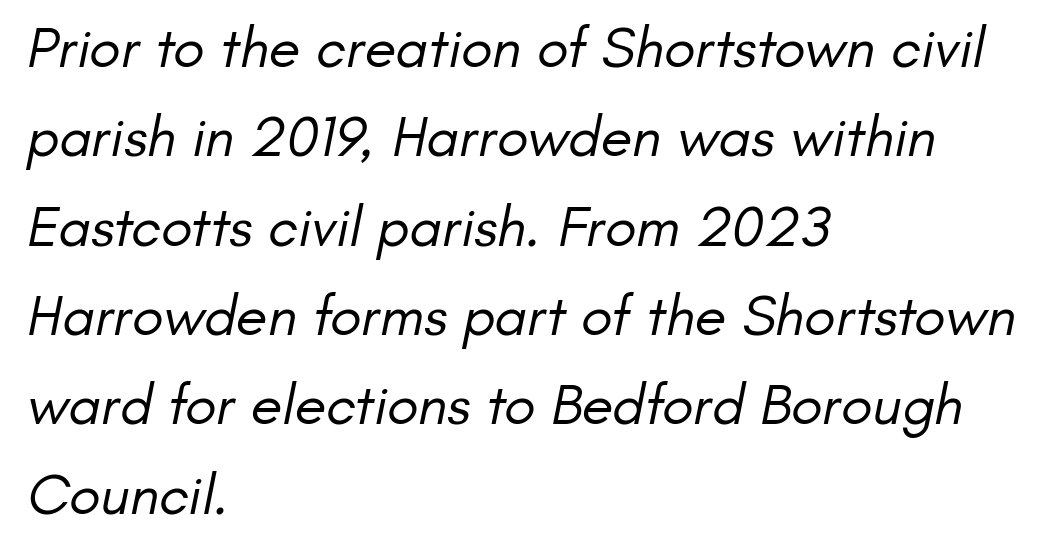
Q: Is the text bold? A: No.
Q: Is the typeface a serif or a sans-serif typeface? A: Sans-serif.
Q: Is the text underlined? A: No.
Q: How is the paragraph aligned? A: Left-aligned.
Q: Is the spacing between letters normal or unusually wide? A: Normal.
Q: Is the spacing between lines tight, normal or loose? A: Normal.
Q: Width (condensed, normal, or wide)? A: Normal.
Q: Stroke contrast? A: Low.
Q: x-height? A: Small.
Q: Monospaced? A: No.
